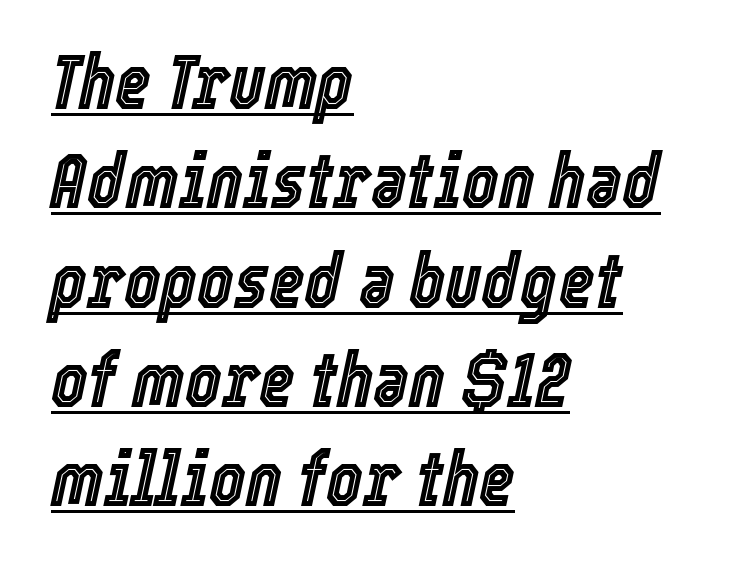
The line texture is even and compact thanks to regular tracking. Quick note: underline on. Vertical spacing — default. Line starts are locked; line ends wander. Varying glyph widths throughout — classic text-font behaviour.
